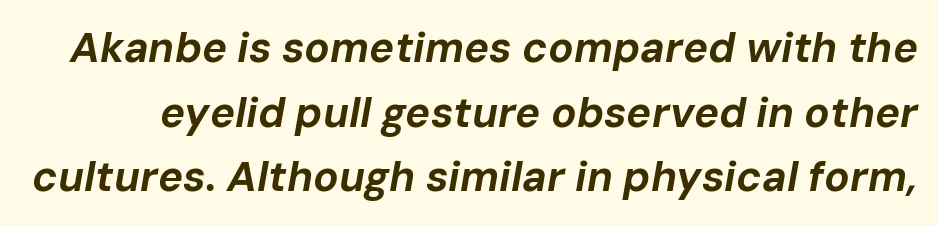
The image shows 42 px bold type, italic (leaning right); set normal line spacing (1.54x), normal letter spacing, not underlined; low stroke contrast and a medium x-height.
